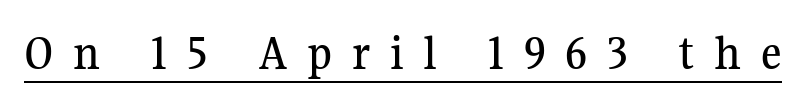
{"serif": "yes", "italic": "no", "width": "normal", "stroke_contrast": "medium", "x_height": "medium", "monospaced": "no", "underline": "yes", "letter_spacing": "wide", "letter_spacing_em": 0.39, "glyph_px": 50}
